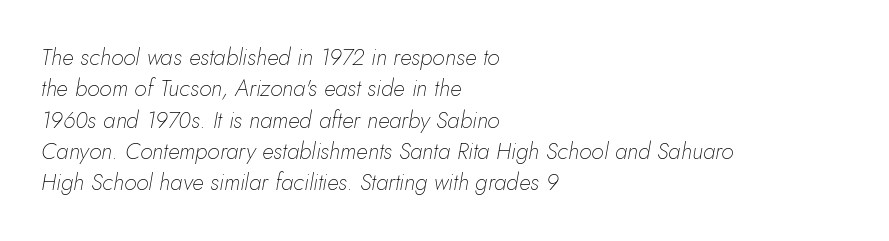
Q: Is the text bold? A: No.
Q: Is the text italic (slanted)? A: Yes, it leans right by about 10 degrees.
Q: Is the text underlined? A: No.
Q: How is the paragraph aligned? A: Left-aligned.
Q: Is the spacing between letters normal or unusually wide? A: Normal.
Q: Is the spacing between lines tight, normal or loose? A: Normal.
